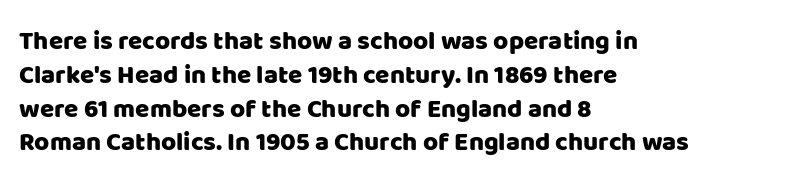
The ragged edge is on the right, which tells us the setting is flush left. How would I describe the line gaps? Plain and ordinary. This is the regular roman posture of the typeface. Only glyphs here, with clear space below each row.
